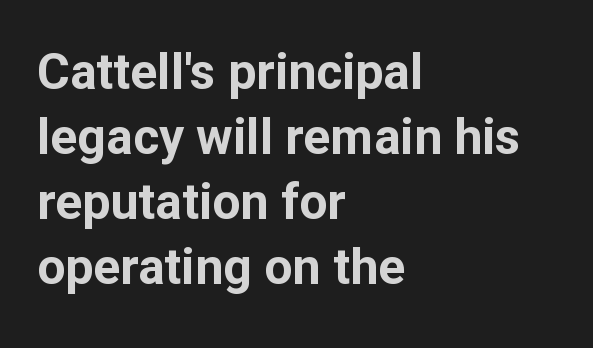
Q: Is the text bold? A: Yes.
Q: Is the text italic (slanted)? A: No, it is upright.
Q: Is the typeface a serif or a sans-serif typeface? A: Sans-serif.
Q: Is the text underlined? A: No.
Q: How is the paragraph aligned? A: Left-aligned.
Q: Is the spacing between letters normal or unusually wide? A: Normal.
Q: Is the spacing between lines tight, normal or loose? A: Normal.
Q: Width (condensed, normal, or wide)? A: Normal.
Q: Stroke contrast? A: Low.
Q: x-height? A: Medium.
Q: Monospaced? A: No.
